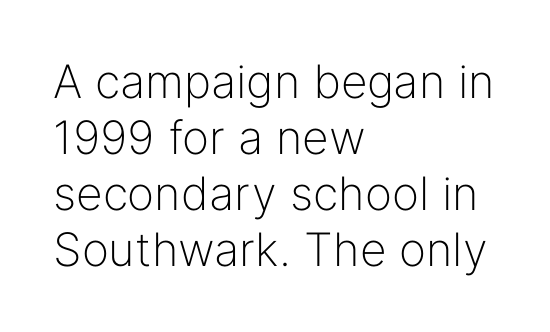
Q: Is the text bold? A: No.
Q: Is the text italic (slanted)? A: No, it is upright.
Q: Is the typeface a serif or a sans-serif typeface? A: Sans-serif.
Q: Is the text underlined? A: No.
Q: How is the paragraph aligned? A: Left-aligned.
Q: Is the spacing between letters normal or unusually wide? A: Normal.
Q: Width (condensed, normal, or wide)? A: Normal.
Q: Stroke contrast? A: Low.
Q: x-height? A: Medium.
Q: Monospaced? A: No.
